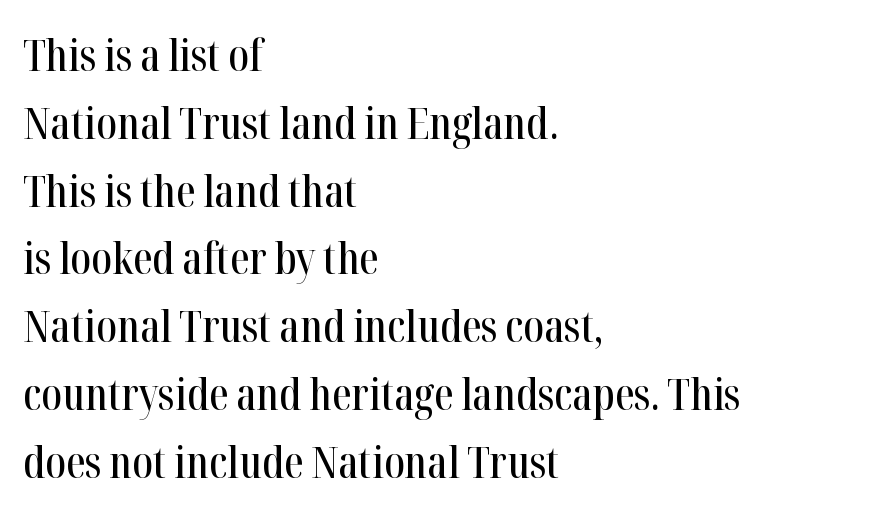
Serif or sans? Serif — the stroke terminals have little feet. It's the straight-up-and-down kind of type. A clean baseline with only descenders dipping below it. Leading: standard. This rendering leaves character spacing at its baseline value. Note the varied advance widths — an 'i' is clearly narrower than an 'm'.
